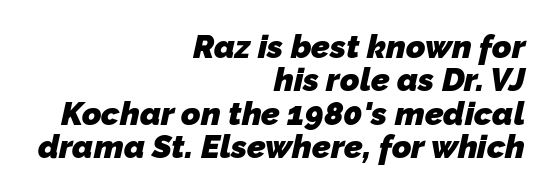
Q: Is the text bold? A: Yes.
Q: Is the typeface a serif or a sans-serif typeface? A: Sans-serif.
Q: Is the text underlined? A: No.
Q: How is the paragraph aligned? A: Right-aligned.
Q: Is the spacing between letters normal or unusually wide? A: Normal.
Q: Is the spacing between lines tight, normal or loose? A: Tight.
Q: Width (condensed, normal, or wide)? A: Normal.
Q: Stroke contrast? A: Low.
Q: x-height? A: Medium.
Q: Monospaced? A: No.
